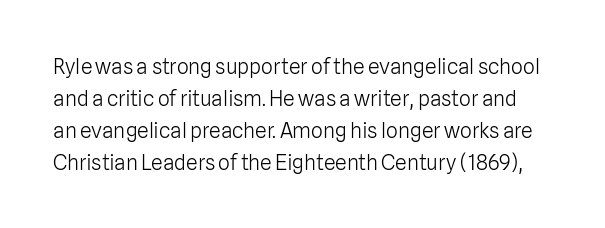
{"italic": "no", "bold": "no", "underline": "no", "line_spacing": "normal", "line_spacing_ratio": 1.52, "letter_spacing": "normal", "letter_spacing_em": 0.0, "glyph_px": 21}
